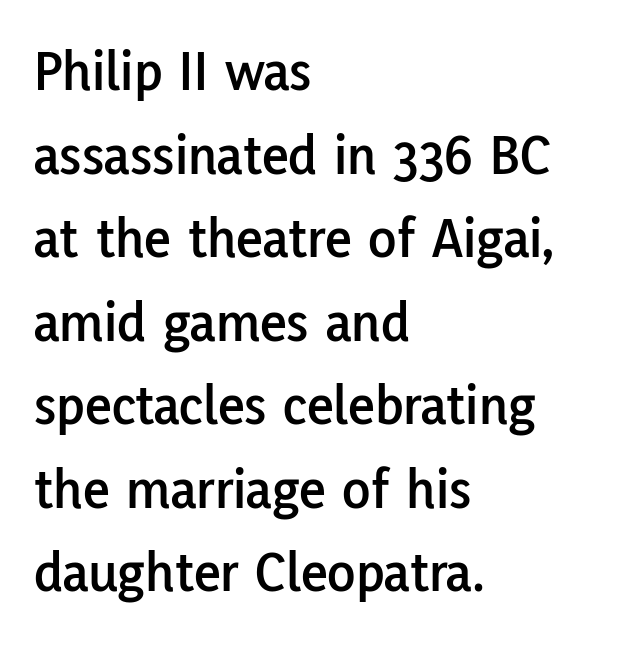
Q: Is the text italic (slanted)? A: No, it is upright.
Q: Is the typeface a serif or a sans-serif typeface? A: Sans-serif.
Q: Is the text underlined? A: No.
Q: How is the paragraph aligned? A: Left-aligned.
Q: Is the spacing between letters normal or unusually wide? A: Normal.
Q: Is the spacing between lines tight, normal or loose? A: Normal.
Q: Width (condensed, normal, or wide)? A: Normal.
Q: Stroke contrast? A: Low.
Q: x-height? A: Medium.
Q: Monospaced? A: No.
